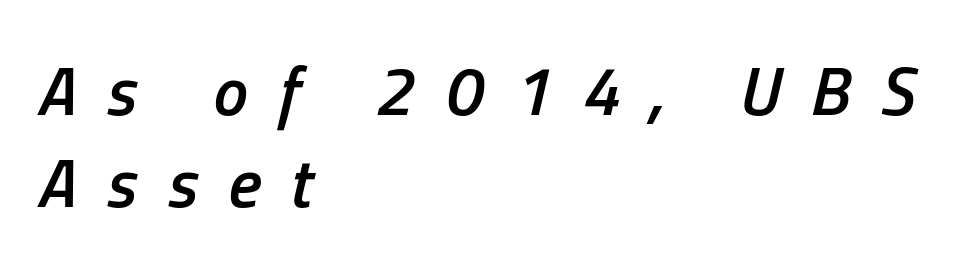
{"italic": "yes", "lean": "right", "slant_degrees": 13, "bold": "semi", "weight": "semibold", "width": "condensed", "stroke_contrast": "low", "x_height": "medium", "monospaced": "no", "underline": "no", "align": "left", "line_spacing": "normal", "line_spacing_ratio": 1.33, "letter_spacing": "wide", "letter_spacing_em": 0.44, "glyph_px": 69}
